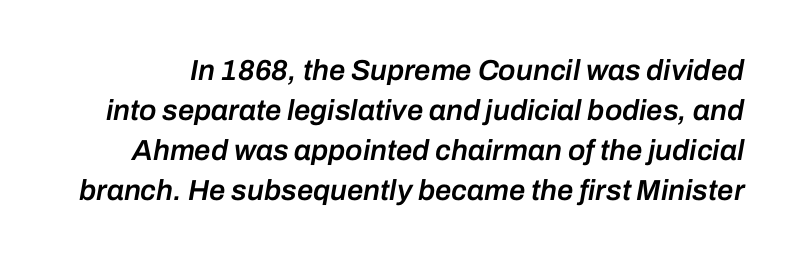
The image shows 29 px semibold type, italic (leaning right); set normal line spacing (1.38x), normal letter spacing, not underlined; low stroke contrast and a medium x-height.
